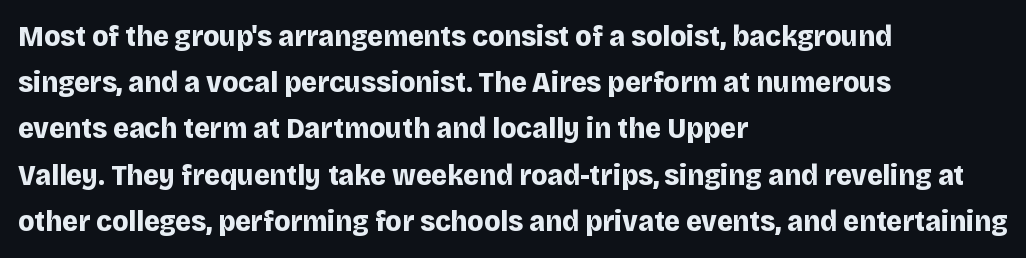
Q: Is the text bold? A: Yes.
Q: Is the text italic (slanted)? A: No, it is upright.
Q: Is the typeface a serif or a sans-serif typeface? A: Sans-serif.
Q: Is the text underlined? A: No.
Q: How is the paragraph aligned? A: Left-aligned.
Q: Is the spacing between letters normal or unusually wide? A: Normal.
Q: Is the spacing between lines tight, normal or loose? A: Normal.
Q: Width (condensed, normal, or wide)? A: Normal.
Q: Stroke contrast? A: Low.
Q: x-height? A: Large.
Q: Monospaced? A: No.
